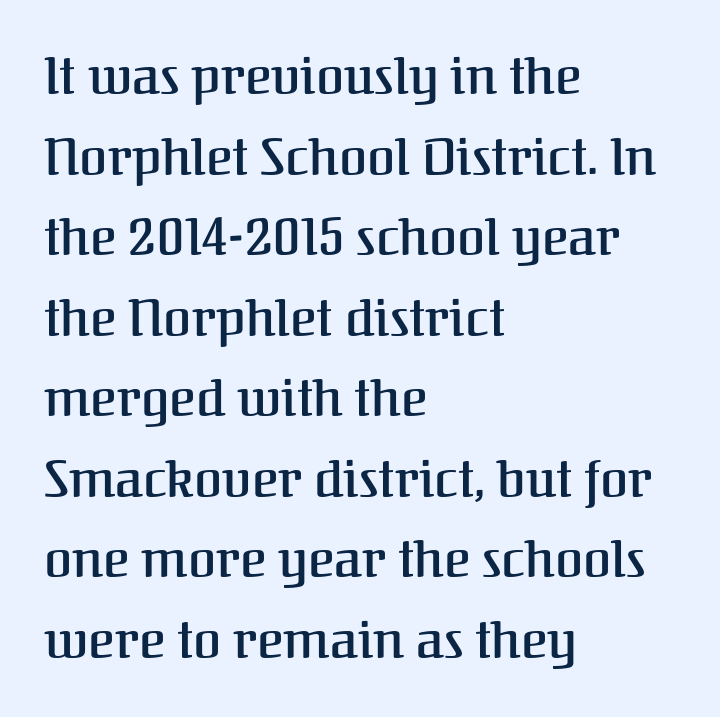
These lines are rendered in a variable-pitch font. In terms of weight, the rendering is demibold, just under bold. Glyph-to-glyph distance matches everyday printed text. Do the letters lean? They stand straight. Reading down the block, your eye returns to a fixed left position each line. Vertical spacing — default.
